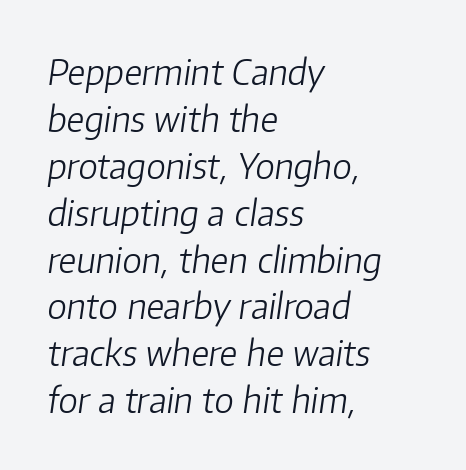
{"italic": "yes", "lean": "right", "slant_degrees": 8, "bold": "no", "weight": "light", "width": "normal", "stroke_contrast": "low", "x_height": "medium", "monospaced": "no", "underline": "no", "align": "left", "line_spacing": "normal", "line_spacing_ratio": 1.34, "letter_spacing": "normal", "letter_spacing_em": 0.0, "glyph_px": 35}
